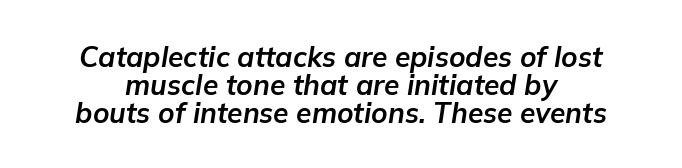
Q: Is the text bold? A: Yes.
Q: Is the text italic (slanted)? A: Yes, it leans right by about 9 degrees.
Q: Is the text underlined? A: No.
Q: Is the spacing between letters normal or unusually wide? A: Normal.
Q: Is the spacing between lines tight, normal or loose? A: Tight.
Q: Width (condensed, normal, or wide)? A: Normal.
Q: Stroke contrast? A: Low.
Q: x-height? A: Medium.
Q: Monospaced? A: No.
